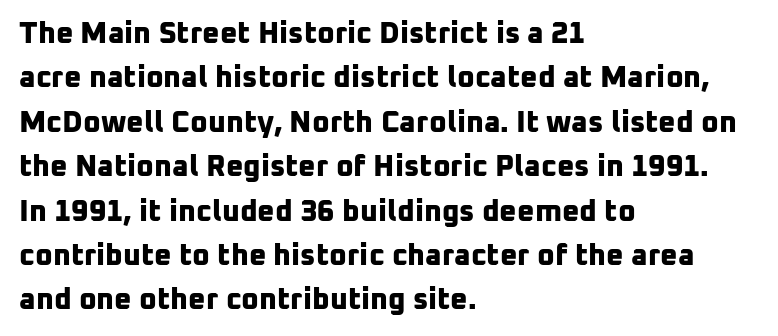
Q: Is the text bold? A: Yes.
Q: Is the typeface a serif or a sans-serif typeface? A: Sans-serif.
Q: Is the text underlined? A: No.
Q: How is the paragraph aligned? A: Left-aligned.
Q: Is the spacing between letters normal or unusually wide? A: Normal.
Q: Is the spacing between lines tight, normal or loose? A: Normal.
Q: Width (condensed, normal, or wide)? A: Normal.
Q: Stroke contrast? A: Low.
Q: x-height? A: Medium.
Q: Monospaced? A: No.
